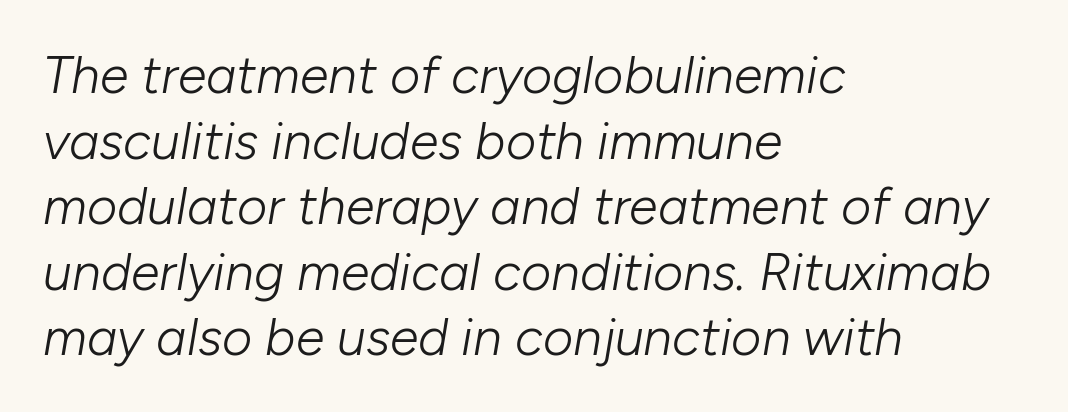
Evenly set lines give the paragraph a standard silhouette. Between one letter and the next there's only the usual sliver of space. Each letter keeps its own natural width here, so spacing adapts to shape. Stems here are at most as thick as an everyday book face. Notice how the stems are inclined rather than vertical — that's the hallmark of italics. Does the copy run flush right? No — it runs flush left.
